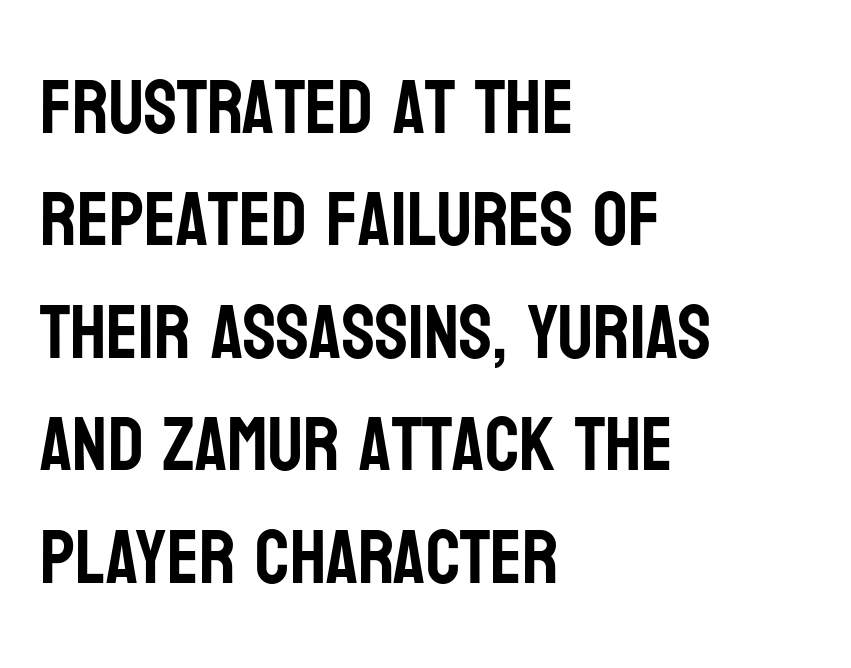
Summary of vertical rhythm: regular, with standard interline spacing. In terms of posture, this sample is upright. Think of a printed novel: that variable character pitch is what you see here. Alignment: flush left. Nobody touched the tracking dial on this one. Clear beneath every line of the passage.
